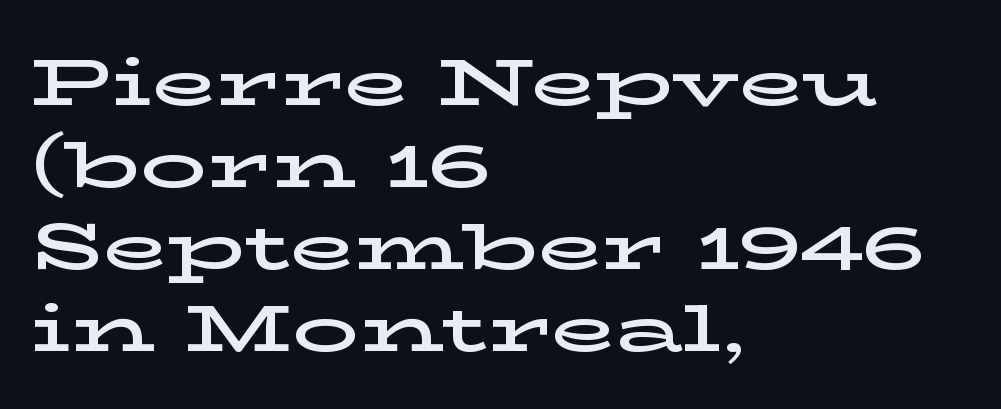
The image shows 66 px wide serif type, upright; set left-aligned, line spacing 1.24x, normal letter spacing, not underlined; low stroke contrast and a medium x-height.
